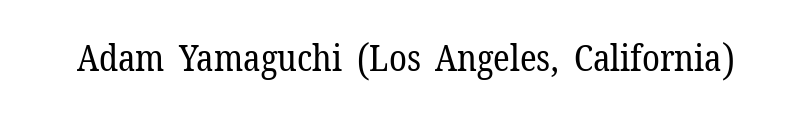
{"serif": "yes", "italic": "no", "bold": "no", "weight": "regular", "width": "normal", "stroke_contrast": "low", "x_height": "medium", "monospaced": "no", "underline": "no", "letter_spacing": "normal", "letter_spacing_em": 0.0, "glyph_px": 36}
